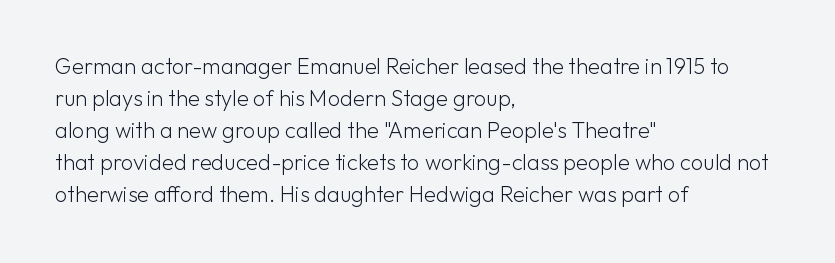
Weight: in the light-to-regular range. These lines keep a tight, regular rhythm from letter to letter. Any mark beneath the type? The region is blank. Left-aligned paragraph, ragged on the right. If you drew a line through each stem, it would be perfectly vertical. Honestly, the row spacing looks completely unremarkable.
